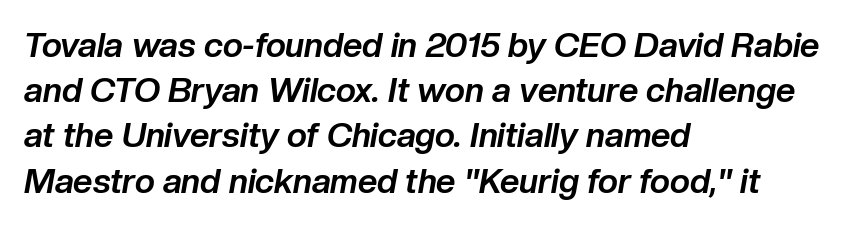
Q: Is the text bold? A: Yes.
Q: Is the text italic (slanted)? A: Yes, it leans right by about 10 degrees.
Q: Is the text underlined? A: No.
Q: How is the paragraph aligned? A: Left-aligned.
Q: Is the spacing between letters normal or unusually wide? A: Normal.
Q: Is the spacing between lines tight, normal or loose? A: Normal.
Q: Width (condensed, normal, or wide)? A: Normal.
Q: Stroke contrast? A: Low.
Q: x-height? A: Medium.
Q: Monospaced? A: No.
